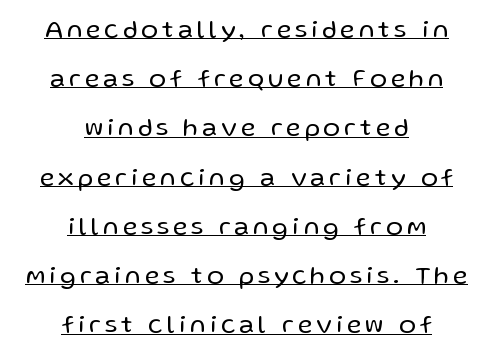
Q: Is the text bold? A: No.
Q: Is the text italic (slanted)? A: No, it is upright.
Q: Is the text underlined? A: Yes.
Q: How is the paragraph aligned? A: Centered.
Q: Is the spacing between lines tight, normal or loose? A: Loose.
